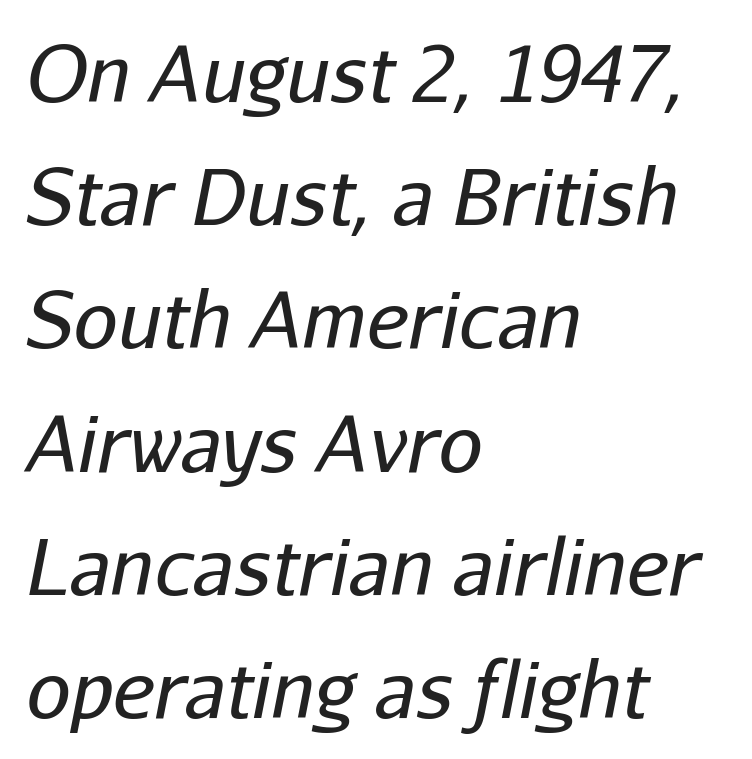
A typesetter would call this proportional, since set widths differ per character. No extra ink here — the face is not bold. This sample uses plain, unmodified letter spacing. The rendering uses a moderate line-height, typical for paragraphs. This rendering uses left alignment, leaving the right contour irregular. The strip under each line holds only bare page.
